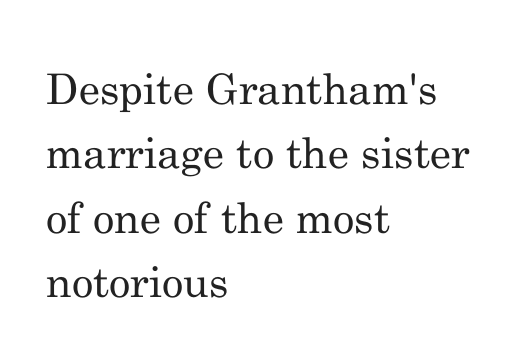
Think of a printed novel: that variable character pitch is what you see here. Is this a heavy cut? Hardly; it is regular or lighter. Reading down the column, the eye jumps a familiar distance to each next line. Teacher's note: observe the even left margin — that is flush-left alignment. Serifs: yes, visible at the terminals of the letterforms. Lines of text with bare space underneath.
